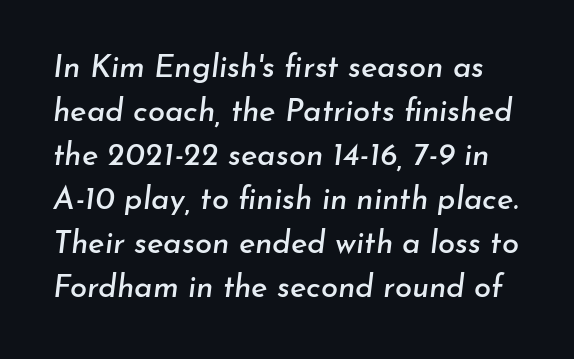
Q: Is the text italic (slanted)? A: Yes, it leans right by about 7 degrees.
Q: Is the text underlined? A: No.
Q: Is the spacing between letters normal or unusually wide? A: Normal.
Q: Is the spacing between lines tight, normal or loose? A: Normal.
Q: Width (condensed, normal, or wide)? A: Normal.
Q: Stroke contrast? A: Low.
Q: x-height? A: Small.
Q: Monospaced? A: No.
